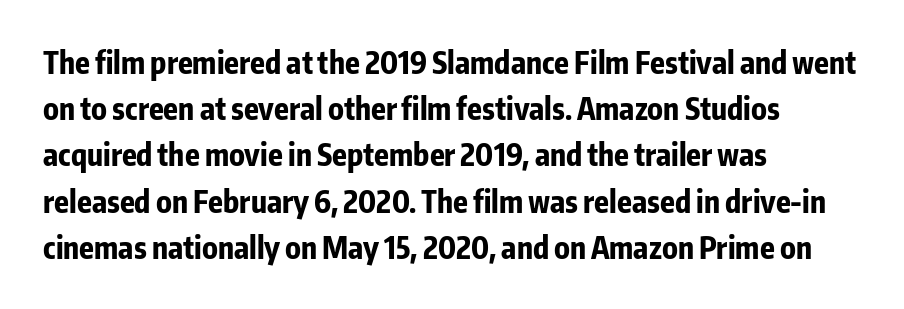
{"serif": "no", "italic": "no", "bold": "yes", "weight": "bold", "width": "condensed", "stroke_contrast": "low", "x_height": "medium", "monospaced": "no", "underline": "no", "align": "left", "line_spacing": "normal", "line_spacing_ratio": 1.54, "letter_spacing": "normal", "letter_spacing_em": 0.0, "glyph_px": 30}
